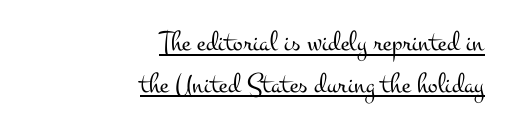
A baseline rule has been typeset under these characters. The face used here is rendered with its standard letterfit. The passage shown is not bold in any degree.
